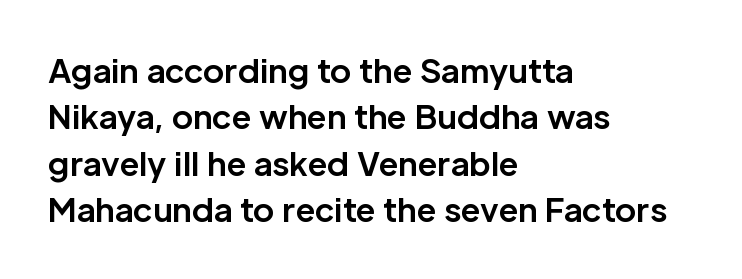
Q: Is the text bold? A: Yes.
Q: Is the text italic (slanted)? A: No, it is upright.
Q: Is the typeface a serif or a sans-serif typeface? A: Sans-serif.
Q: Is the text underlined? A: No.
Q: How is the paragraph aligned? A: Left-aligned.
Q: Is the spacing between letters normal or unusually wide? A: Normal.
Q: Is the spacing between lines tight, normal or loose? A: Normal.
Q: Width (condensed, normal, or wide)? A: Normal.
Q: Stroke contrast? A: Low.
Q: x-height? A: Medium.
Q: Monospaced? A: No.
